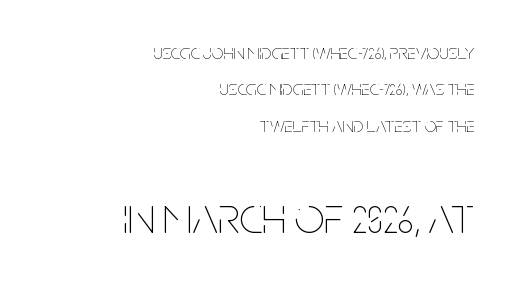
The image shows 52 px thin, condensed type, upright; set right-aligned, line spacing 1.73x, normal letter spacing, not underlined; the second (bottom) block is 2.48x larger; low stroke contrast and a large x-height.
